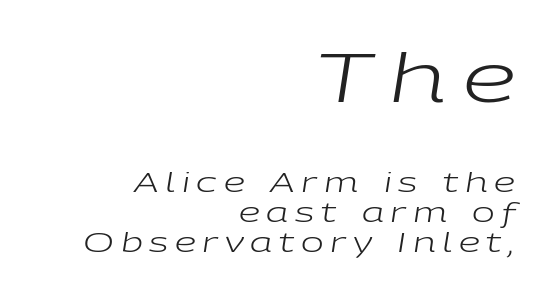
The space between consecutive lines is stingy. The characters are drawn with everyday or finer stroke widths. Whoever set this made the first block the dominant, larger element. The setting favours the right margin, as signatures and pull-quotes sometimes do.
